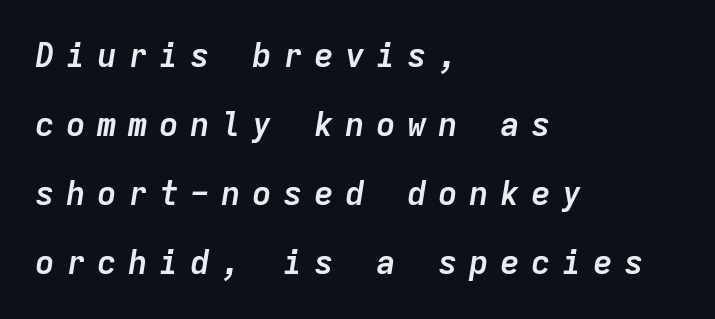
The image shows 33 px semibold type, italic (leaning right), monospaced; set left-aligned, loose line spacing (2.09x), unusually wide letter spacing (+0.34 em), not underlined; low stroke contrast and a medium x-height.
